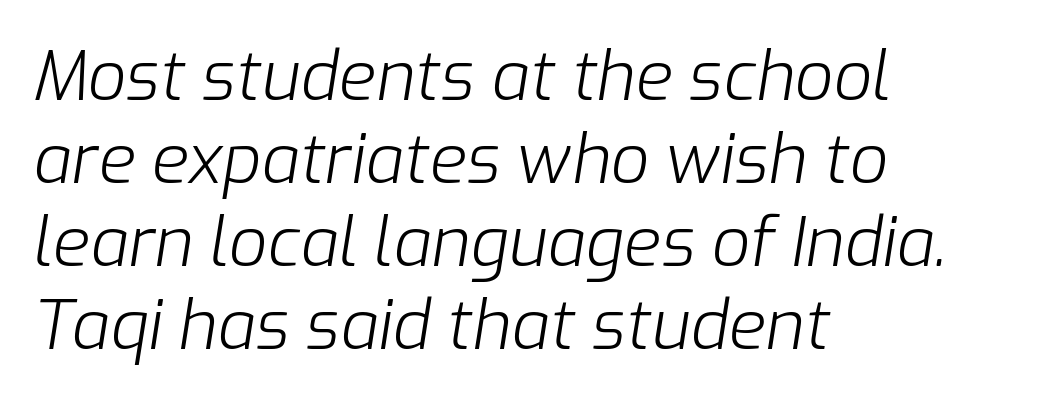
Compared with typical body copy, the letter spacing here is the same. Only glyphs here, with clear space below each row. The letters advance in unequal steps, a hallmark of proportional type. The paragraph shown leans on its left margin. This is oblique type, the kind used for emphasis or titles. Stem width sits at or under what a default text font uses.
